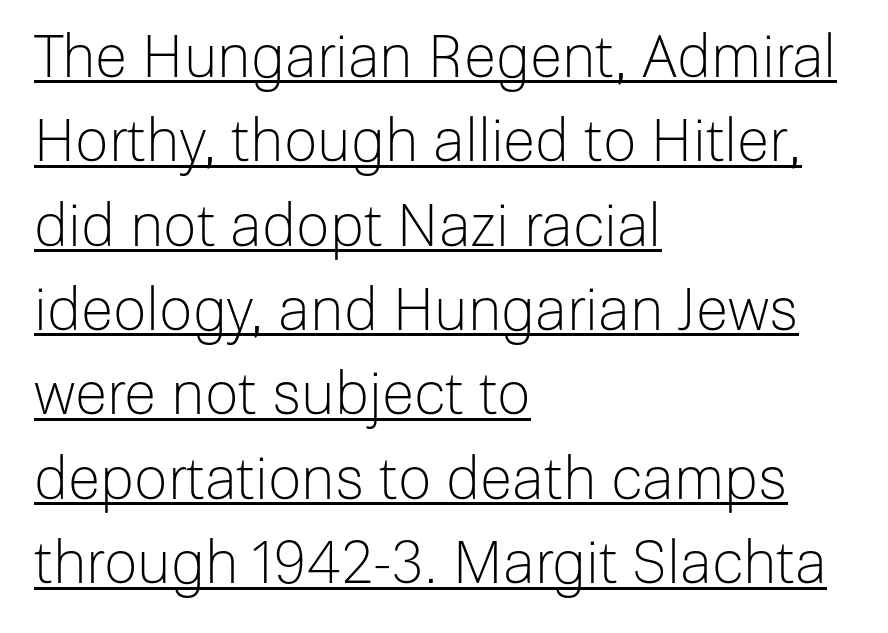
Short and long lines alike share a common starting point at left. Leading matches the norm, producing a regular column. The font is comparable to plain body text, perhaps lighter. Serif or sans? Sans — the stroke terminals are bare. The rendering uses natural spacing where letterforms have individual widths.
